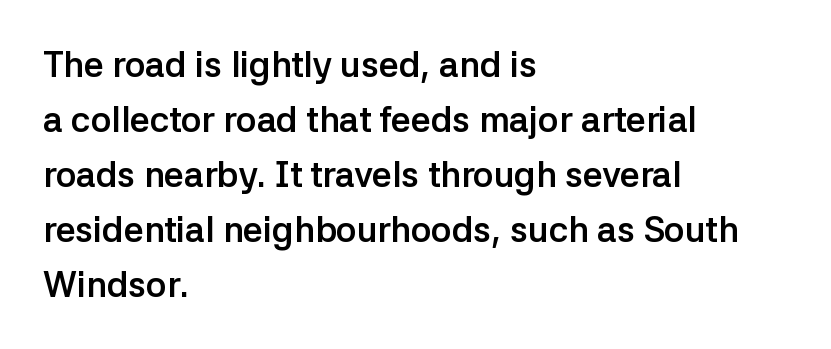
Q: Is the text bold? A: Yes.
Q: Is the text italic (slanted)? A: No, it is upright.
Q: Is the typeface a serif or a sans-serif typeface? A: Sans-serif.
Q: Is the text underlined? A: No.
Q: How is the paragraph aligned? A: Left-aligned.
Q: Is the spacing between letters normal or unusually wide? A: Normal.
Q: Is the spacing between lines tight, normal or loose? A: Normal.
Q: Width (condensed, normal, or wide)? A: Normal.
Q: Stroke contrast? A: Low.
Q: x-height? A: Medium.
Q: Monospaced? A: No.
